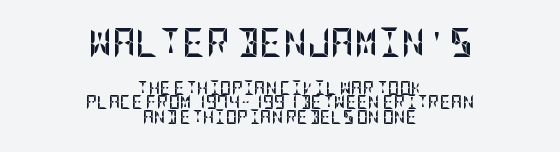
The image shows 29 px semibold, condensed sans-serif type, upright; set centered, tight line spacing (1.03x), normal letter spacing, not underlined; the first (top) block is 2.07x larger; low stroke contrast and a large x-height.
